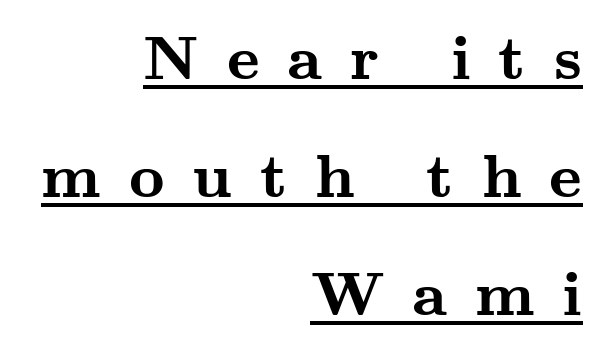
The vertical gap from one line to the next is large. This sample uses expanded letter spacing, leaving extra air between glyphs. One-word summary of the alignment: right. The letters are bold, with thick, heavy strokes. Typographically, this falls in the serif category.
